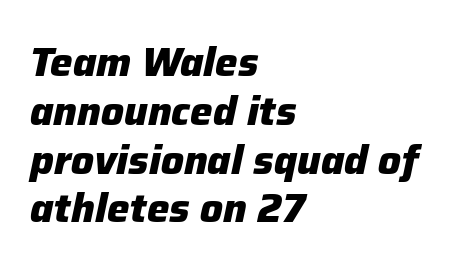
Rule under the text: the space is simply empty. Words appear dense and cohesive because spacing is normal. Think of a printed novel: that variable character pitch is what you see here. Heft: maximum for text — a bold. The rendering applies a slant to the glyphs. Where is the straight margin? On the left.
